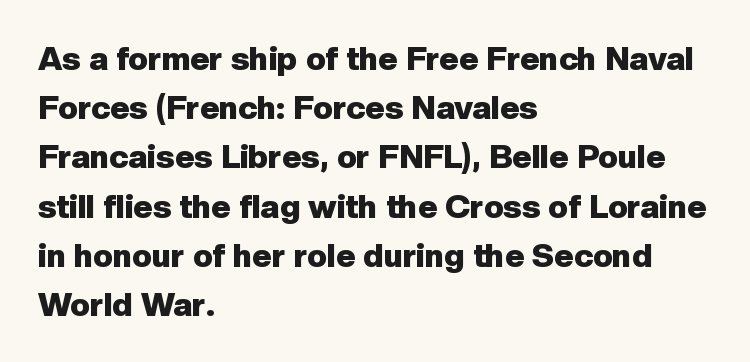
The image shows 33 px heavy sans-serif type, upright; set left-aligned, normal line spacing (1.49x), normal letter spacing, not underlined; low stroke contrast and a medium x-height.
